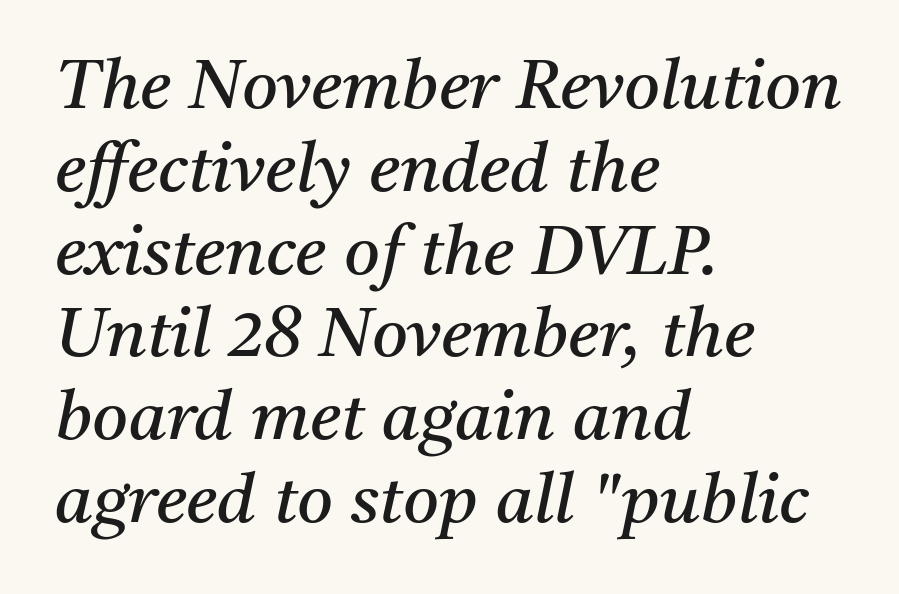
The image shows 69 px regular-weight serif type, italic (leaning right); set left-aligned, line spacing 1.2x, normal letter spacing, not underlined; medium stroke contrast and a medium x-height.
